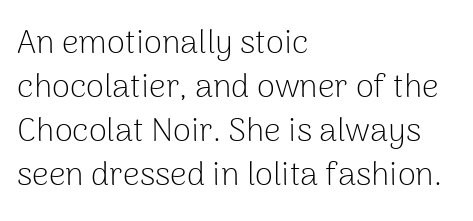
{"serif": "no", "italic": "no", "bold": "no", "weight": "light", "width": "normal", "stroke_contrast": "low", "x_height": "medium", "monospaced": "no", "underline": "no", "align": "left", "line_spacing": "normal", "line_spacing_ratio": 1.33, "letter_spacing": "normal", "letter_spacing_em": 0.0, "glyph_px": 33}
